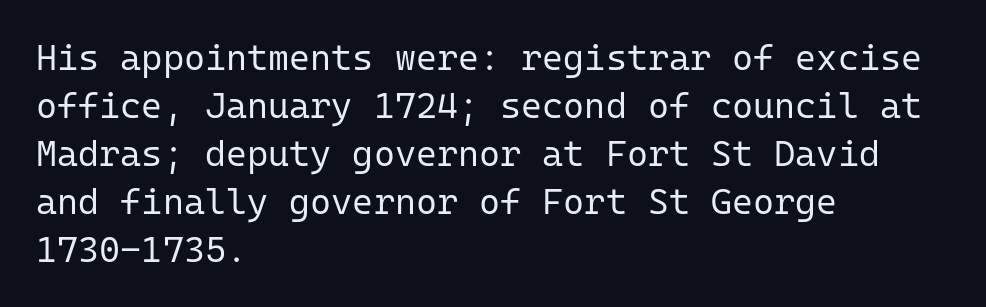
Q: Is the text bold? A: No.
Q: Is the text italic (slanted)? A: No, it is upright.
Q: Is the typeface a serif or a sans-serif typeface? A: Sans-serif.
Q: Is the text underlined? A: No.
Q: How is the paragraph aligned? A: Left-aligned.
Q: Is the spacing between letters normal or unusually wide? A: Normal.
Q: Is the spacing between lines tight, normal or loose? A: Normal.
Q: Width (condensed, normal, or wide)? A: Normal.
Q: Stroke contrast? A: Low.
Q: x-height? A: Medium.
Q: Monospaced? A: Yes.
